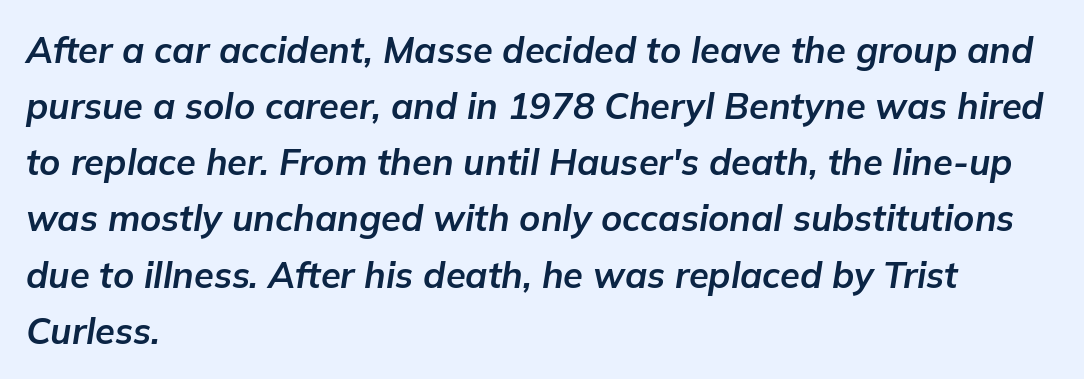
Q: Is the text bold? A: Yes.
Q: Is the text italic (slanted)? A: Yes, it leans right by about 9 degrees.
Q: Is the text underlined? A: No.
Q: How is the paragraph aligned? A: Left-aligned.
Q: Is the spacing between letters normal or unusually wide? A: Normal.
Q: Is the spacing between lines tight, normal or loose? A: Normal.
Q: Width (condensed, normal, or wide)? A: Normal.
Q: Stroke contrast? A: Low.
Q: x-height? A: Medium.
Q: Monospaced? A: No.
